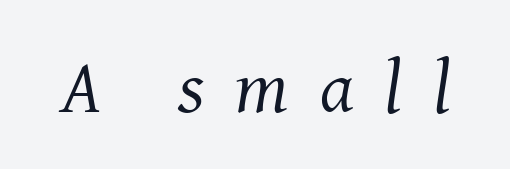
{"serif": "yes", "italic": "yes", "lean": "right", "slant_degrees": 8, "bold": "no", "weight": "regular", "width": "normal", "stroke_contrast": "medium", "x_height": "medium", "monospaced": "no", "underline": "no", "letter_spacing": "wide", "letter_spacing_em": 0.41, "glyph_px": 75}
